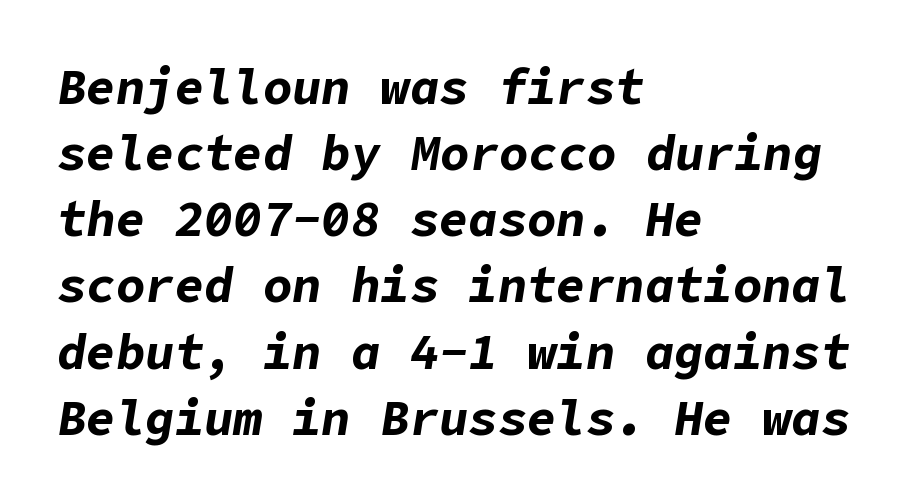
The image shows 49 px bold type, italic (leaning right); set left-aligned, normal line spacing (1.35x), normal letter spacing, not underlined; low stroke contrast and a medium x-height.
